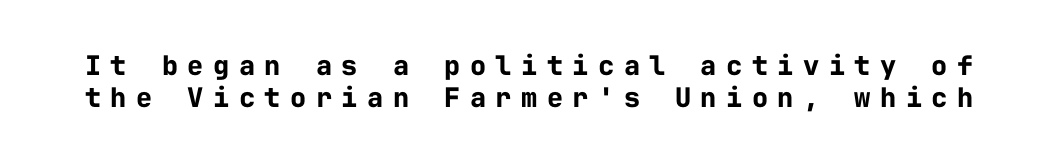
{"italic": "no", "bold": "yes", "underline": "no", "line_spacing_ratio": 1.18, "letter_spacing": "wide", "letter_spacing_em": 0.35, "glyph_px": 27}
